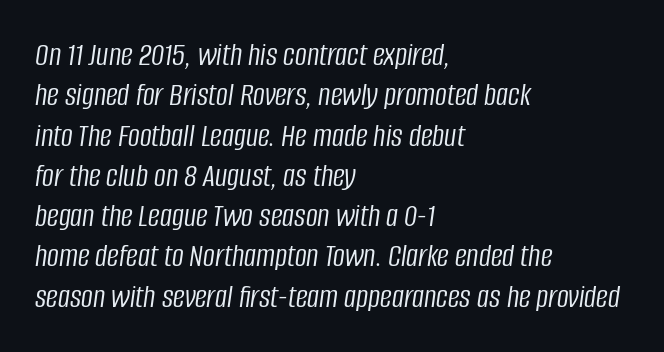
Q: Is the text bold? A: No.
Q: Is the text italic (slanted)? A: Yes, it leans right by about 8 degrees.
Q: Is the text underlined? A: No.
Q: How is the paragraph aligned? A: Left-aligned.
Q: Is the spacing between letters normal or unusually wide? A: Normal.
Q: Width (condensed, normal, or wide)? A: Condensed.
Q: Stroke contrast? A: Low.
Q: x-height? A: Large.
Q: Monospaced? A: No.
